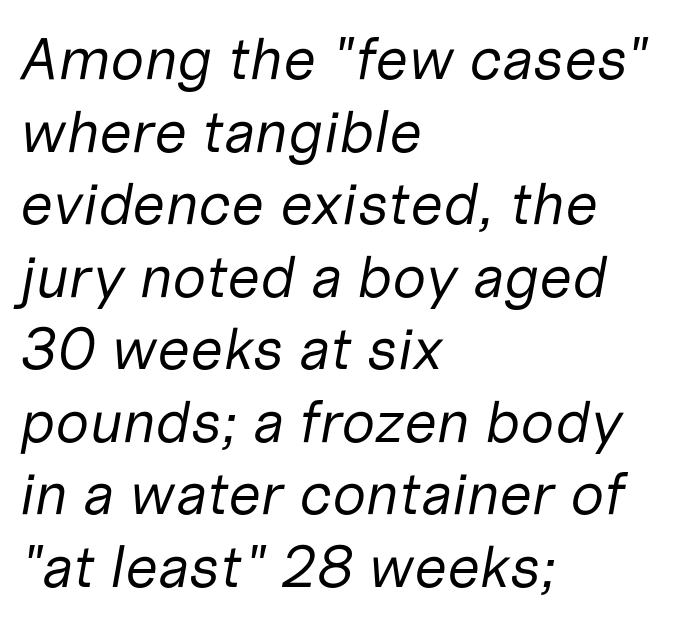
The space directly below the letters is spotless. Words appear dense and cohesive because spacing is normal. The font's italic variant was chosen for this text. The characters are drawn with everyday or finer stroke widths. Character widths vary here, with narrow letters taking less room than wide ones. Teacher's note: observe the even left margin — that is flush-left alignment.
